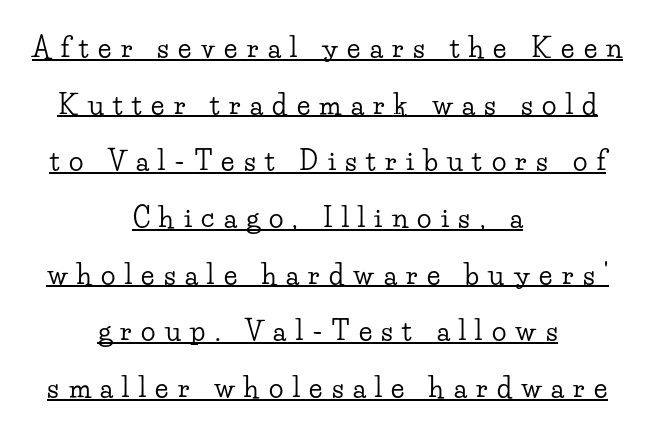
The image shows 27 px text type, upright; set centered, loose line spacing (2.1x), unusually wide letter spacing (+0.35 em), underlined.
